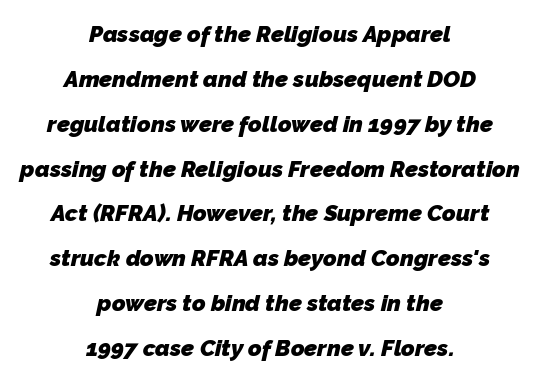
The image shows 23 px bold type; set centered, loose line spacing (1.95x), normal letter spacing, not underlined.
